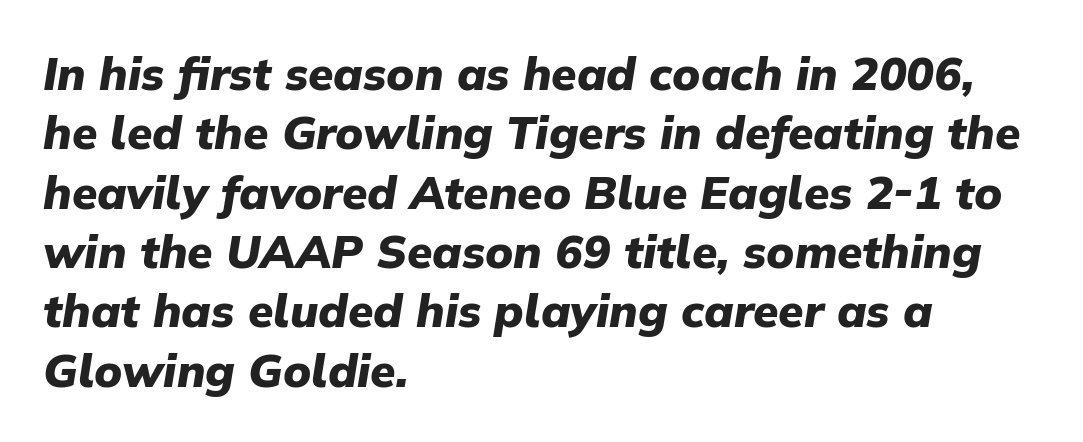
The image shows 46 px heavy type, italic (leaning right); set left-aligned, normal line spacing (1.29x), normal letter spacing, not underlined; low stroke contrast and a medium x-height.
